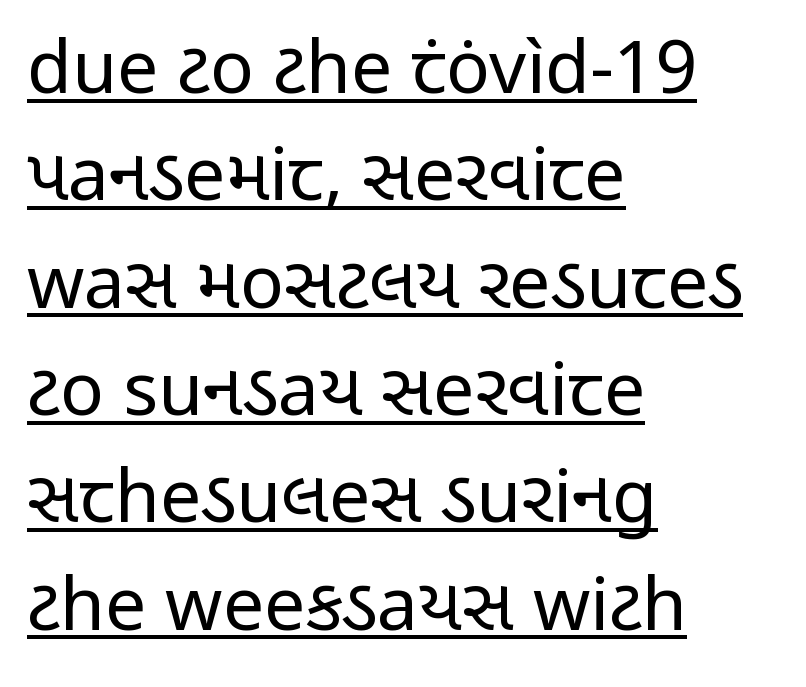
The image shows 73 px regular-weight, condensed sans-serif type, upright; set left-aligned, normal line spacing (1.47x), normal letter spacing, underlined; low stroke contrast and a medium x-height.
